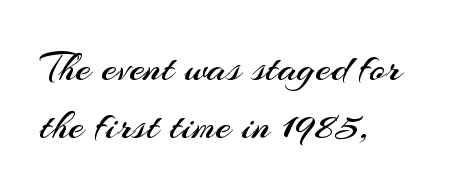
Q: Is the text bold? A: No.
Q: Is the text italic (slanted)? A: Yes.
Q: Is the typeface a serif or a sans-serif typeface? A: Sans-serif.
Q: Is the text underlined? A: No.
Q: How is the paragraph aligned? A: Left-aligned.
Q: Is the spacing between letters normal or unusually wide? A: Normal.
Q: Is the spacing between lines tight, normal or loose? A: Normal.
Q: Width (condensed, normal, or wide)? A: Normal.
Q: Stroke contrast? A: Medium.
Q: x-height? A: Small.
Q: Monospaced? A: No.
